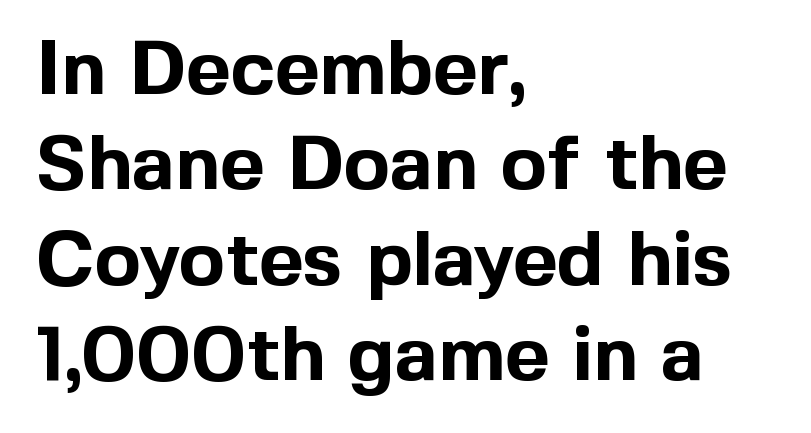
{"serif": "no", "italic": "no", "bold": "yes", "weight": "bold", "width": "normal", "x_height": "medium", "monospaced": "no", "underline": "no", "align": "left", "line_spacing_ratio": 1.24, "letter_spacing": "normal", "letter_spacing_em": 0.0, "glyph_px": 77}
